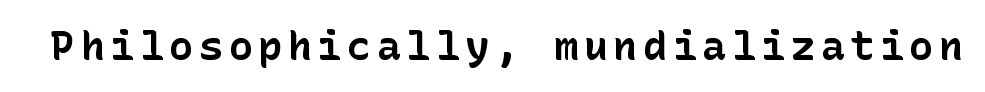
The image shows 40 px bold sans-serif type, upright; set not underlined; low stroke contrast and a medium x-height.
